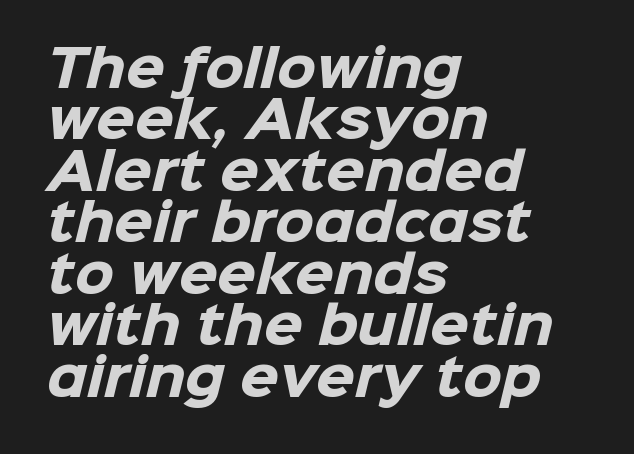
{"serif": "no", "bold": "yes", "weight": "heavy", "width": "normal", "stroke_contrast": "low", "x_height": "medium", "monospaced": "no", "underline": "no", "align": "left", "line_spacing": "tight", "line_spacing_ratio": 1.03, "letter_spacing": "normal", "letter_spacing_em": 0.0, "glyph_px": 50}
